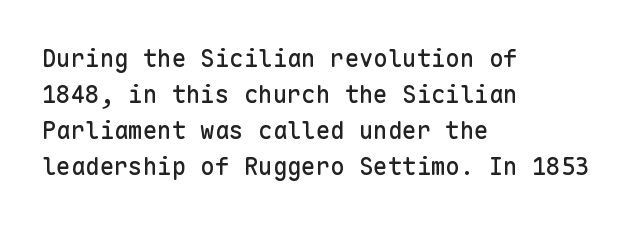
Q: Is the text italic (slanted)? A: No, it is upright.
Q: Is the text underlined? A: No.
Q: How is the paragraph aligned? A: Left-aligned.
Q: Is the spacing between letters normal or unusually wide? A: Normal.
Q: Is the spacing between lines tight, normal or loose? A: Normal.
